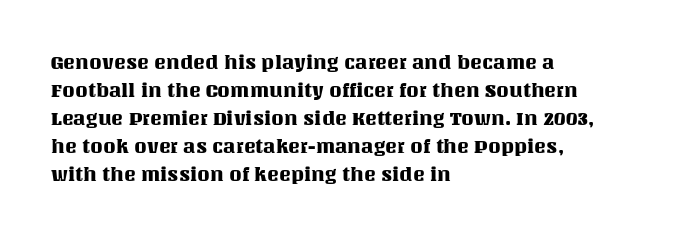
Ordinary non-slanted type is in use. Type without underlining. A typesetter would call this zero additional tracking. Horizontally, the lines are justified to the leading edge only. Honestly, the row spacing looks completely unremarkable.
